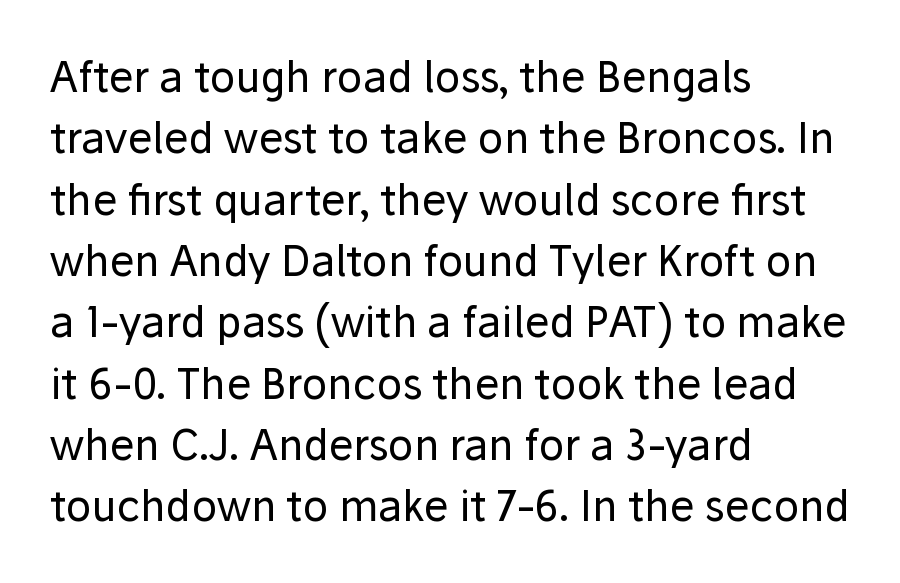
{"serif": "no", "italic": "no", "bold": "no", "weight": "regular", "width": "normal", "stroke_contrast": "low", "x_height": "medium", "monospaced": "no", "underline": "no", "align": "left", "line_spacing": "normal", "line_spacing_ratio": 1.46, "letter_spacing": "normal", "letter_spacing_em": 0.0, "glyph_px": 42}
